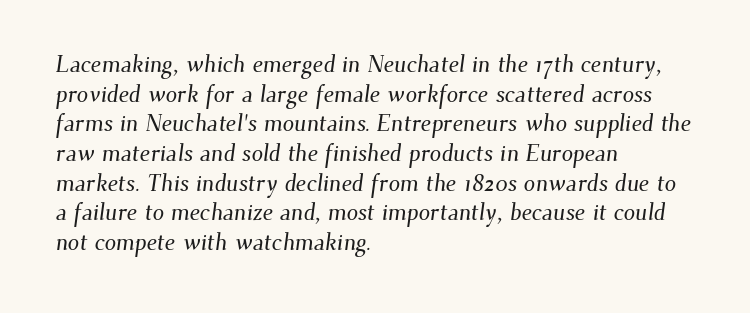
Q: Is the text underlined? A: No.
Q: How is the paragraph aligned? A: Left-aligned.
Q: Is the spacing between letters normal or unusually wide? A: Normal.
Q: Is the spacing between lines tight, normal or loose? A: Normal.
